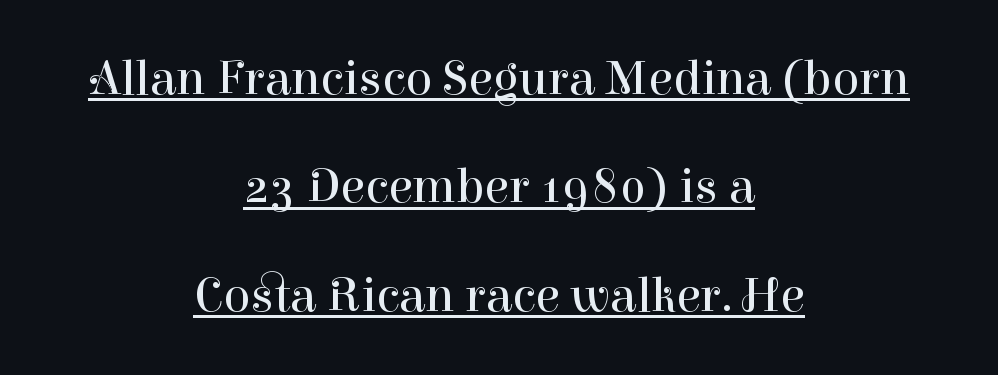
This is not heavy type; no bold has been used. Observe the serifs anchoring each vertical stroke in this sample. Short note: letters normally spaced. The letters advance in unequal steps, a hallmark of proportional type.
